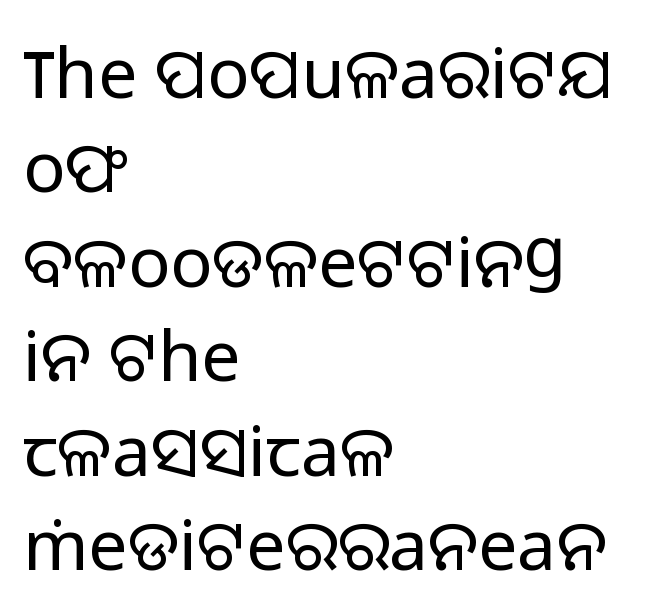
{"serif": "no", "italic": "no", "bold": "no", "weight": "regular", "width": "normal", "stroke_contrast": "low", "x_height": "medium", "monospaced": "no", "underline": "no", "align": "left", "line_spacing": "normal", "line_spacing_ratio": 1.35, "letter_spacing": "normal", "letter_spacing_em": 0.0, "glyph_px": 70}
